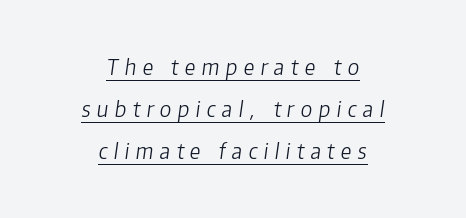
Notice the wide empty band between every row — that's loose leading. These lines stack symmetrically, like a column narrowing and widening about its center. The face used here has a pronounced slope to its letters. Vertical stems look standard width or narrower in stroke. Every word sits above its own underline. This sample uses expanded letter spacing, leaving extra air between glyphs.
